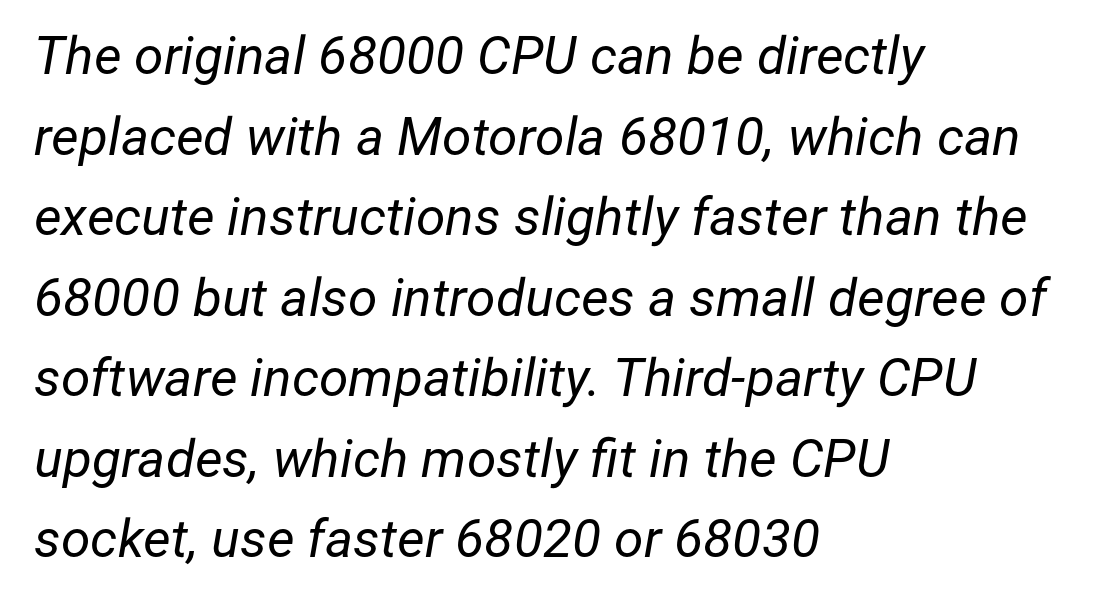
A typesetter would call this proportional, since set widths differ per character. What's the leading like? Ordinary, nothing unusual. When letters slant like this, we call the style italic. Descenders hang freely into open space. Heaviness? Minimal to ordinary, like unemphasized prose.
